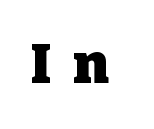
Varying glyph widths throughout — classic text-font behaviour. Inter-character spacing is expanded well beyond the font's built-in metrics. Are there feet on the stems? There are — it's a serif. Check under the words: just untouched page. The rendering uses a bold face; every stroke is thick and dark.
